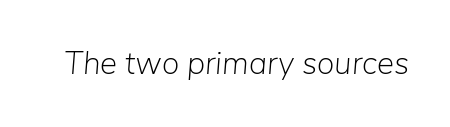
{"italic": "yes", "lean": "right", "slant_degrees": 5, "bold": "no", "weight": "light", "width": "normal", "stroke_contrast": "low", "x_height": "medium", "monospaced": "no", "underline": "no", "letter_spacing": "normal", "letter_spacing_em": 0.0, "glyph_px": 32}
